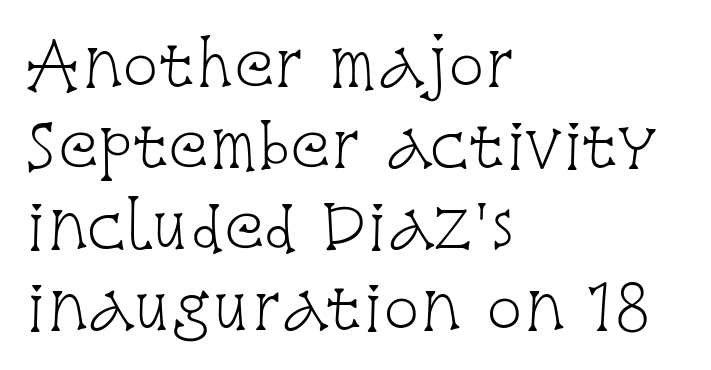
Q: Is the text bold? A: No.
Q: Is the text italic (slanted)? A: No, it is upright.
Q: Is the typeface a serif or a sans-serif typeface? A: Serif.
Q: Is the text underlined? A: No.
Q: How is the paragraph aligned? A: Left-aligned.
Q: Is the spacing between letters normal or unusually wide? A: Normal.
Q: Is the spacing between lines tight, normal or loose? A: Normal.
Q: Width (condensed, normal, or wide)? A: Condensed.
Q: Stroke contrast? A: Low.
Q: x-height? A: Large.
Q: Monospaced? A: No.
